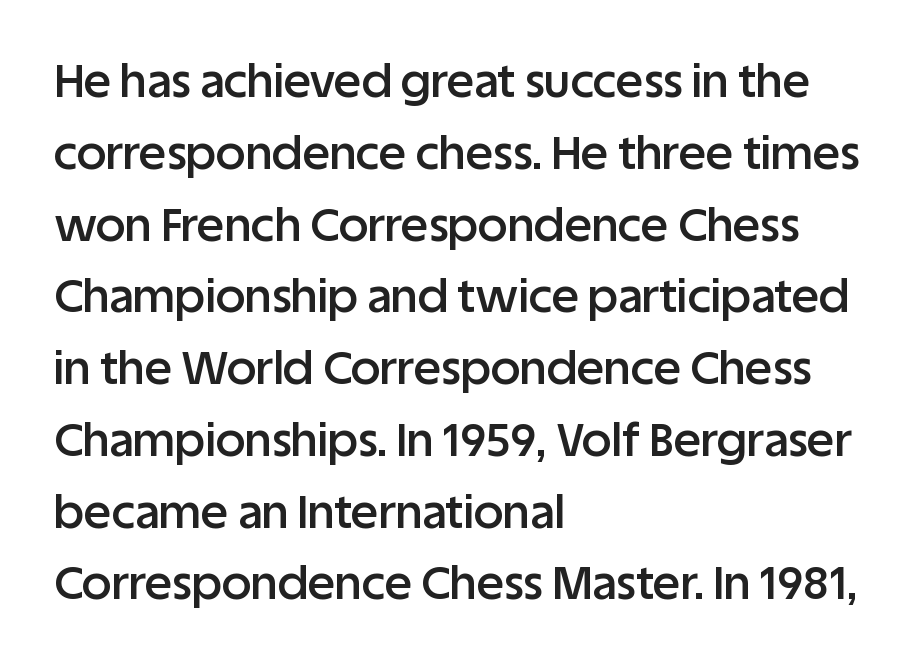
Q: Is the text bold? A: Semi-bold.
Q: Is the text italic (slanted)? A: No, it is upright.
Q: Is the typeface a serif or a sans-serif typeface? A: Sans-serif.
Q: Is the text underlined? A: No.
Q: How is the paragraph aligned? A: Left-aligned.
Q: Is the spacing between letters normal or unusually wide? A: Normal.
Q: Is the spacing between lines tight, normal or loose? A: Normal.
Q: Width (condensed, normal, or wide)? A: Normal.
Q: Stroke contrast? A: Low.
Q: x-height? A: Large.
Q: Monospaced? A: No.
